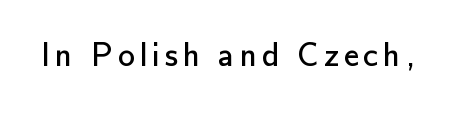
{"serif": "no", "italic": "no", "bold": "no", "weight": "regular", "width": "normal", "stroke_contrast": "low", "x_height": "small", "monospaced": "no", "underline": "no", "glyph_px": 34}
